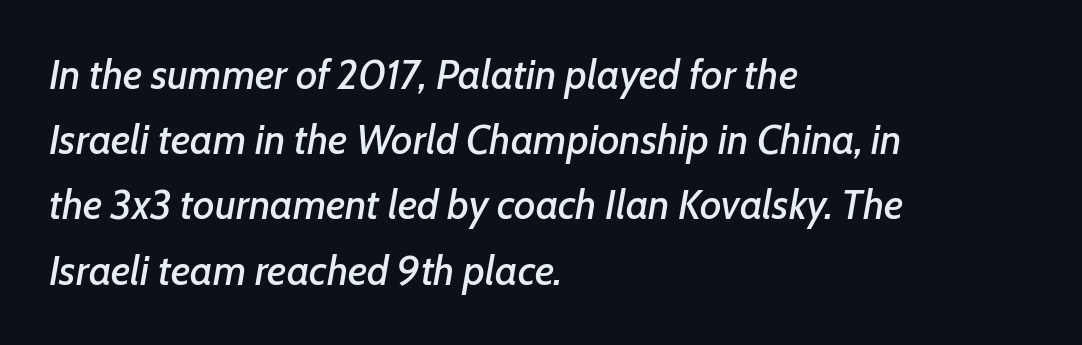
The image shows 41 px text type, italic (leaning right); set left-aligned, normal line spacing (1.59x), normal letter spacing, not underlined; low stroke contrast and a medium x-height.
